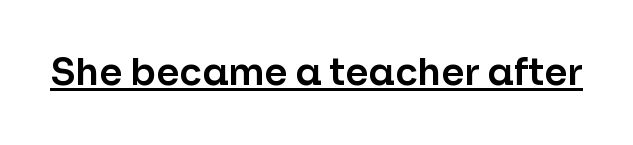
Q: Is the text italic (slanted)? A: No, it is upright.
Q: Is the typeface a serif or a sans-serif typeface? A: Sans-serif.
Q: Is the text underlined? A: Yes.
Q: Is the spacing between letters normal or unusually wide? A: Normal.
Q: Width (condensed, normal, or wide)? A: Normal.
Q: Stroke contrast? A: Low.
Q: x-height? A: Medium.
Q: Monospaced? A: No.
